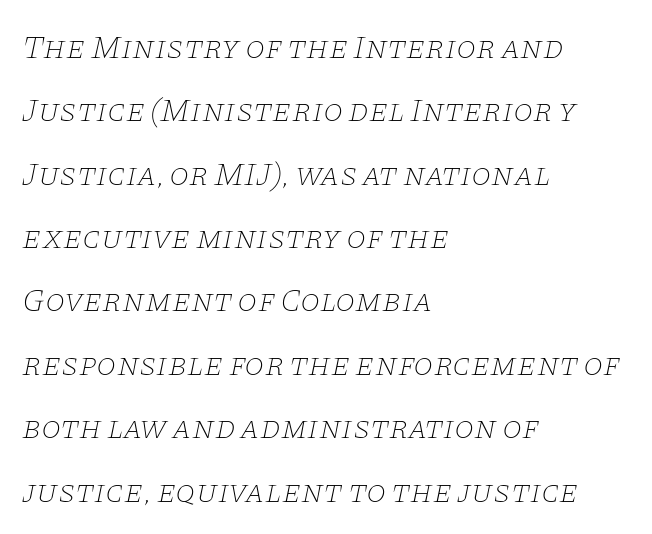
{"serif": "yes", "italic": "yes", "lean": "right", "slant_degrees": 11, "bold": "no", "weight": "thin", "width": "wide", "stroke_contrast": "low", "x_height": "large", "monospaced": "no", "underline": "no", "align": "left", "line_spacing": "loose", "line_spacing_ratio": 1.98, "letter_spacing": "normal", "letter_spacing_em": 0.0, "glyph_px": 32}
